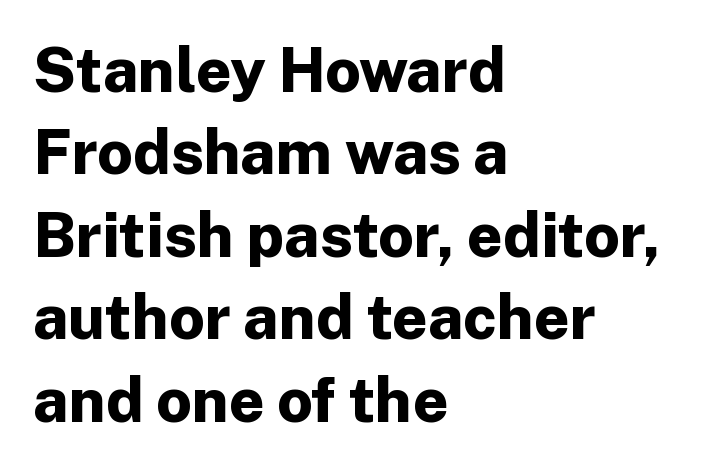
The image shows 62 px bold sans-serif type, upright; set left-aligned, normal line spacing (1.33x), normal letter spacing, not underlined; low stroke contrast and a medium x-height.
